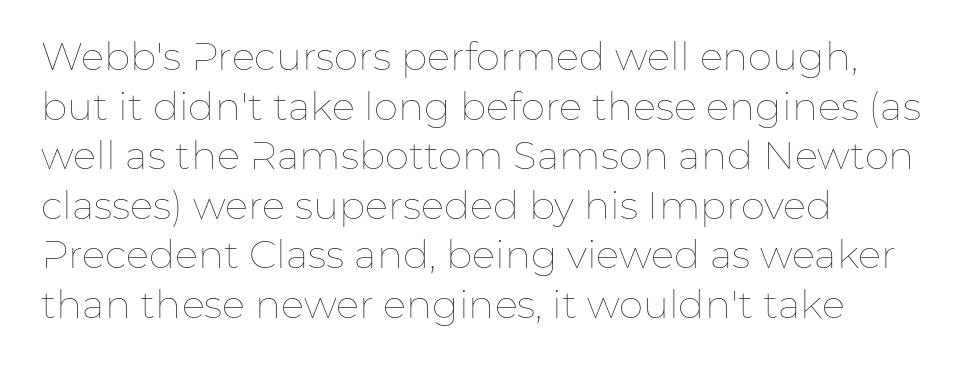
These lines were composed using upright roman letters. The rag falls on the right side of this text block. This sample has the flowing, uneven cadence of proportional lettering. No letter is thick-stroked: the sample isn't bold.
